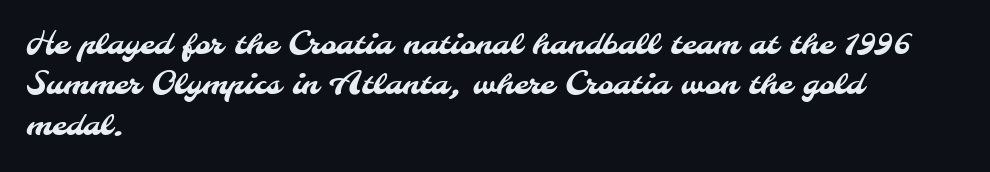
A typesetter would call this proportional, since set widths differ per character. The passage shown stacks its lines at a standard gap. The string is rendered with underlining switched off. The horizontal fit of the characters is conventional and even.
